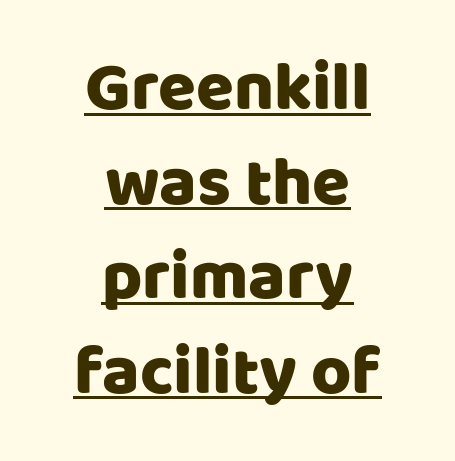
This is roman type, the default non-slanted kind. You could call the tracking neutral — neither tight nor loose. These lines sit exactly where default settings would place them. A typesetter would call this proportional, since set widths differ per character. A baseline rule has been typeset under these characters.
